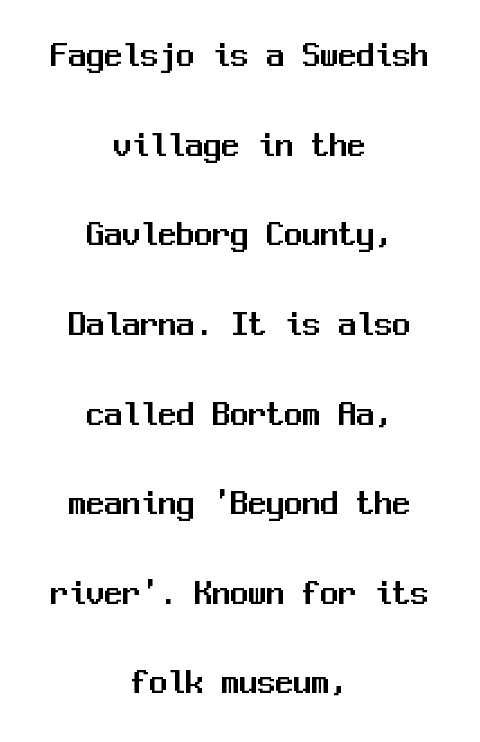
{"serif": "no", "italic": "no", "width": "normal", "stroke_contrast": "medium", "x_height": "medium", "monospaced": "yes", "underline": "no", "align": "center", "line_spacing": "loose", "line_spacing_ratio": 2.49, "letter_spacing": "normal", "letter_spacing_em": 0.0, "glyph_px": 36}
